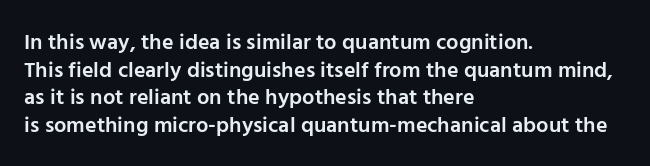
The image shows 22 px text type, upright; set left-aligned, normal line spacing (1.26x), normal letter spacing, not underlined.
